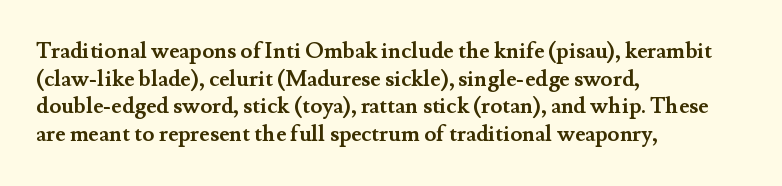
Q: Is the text bold? A: Yes.
Q: Is the text italic (slanted)? A: No, it is upright.
Q: Is the text underlined? A: No.
Q: How is the paragraph aligned? A: Left-aligned.
Q: Is the spacing between letters normal or unusually wide? A: Normal.
Q: Is the spacing between lines tight, normal or loose? A: Normal.
